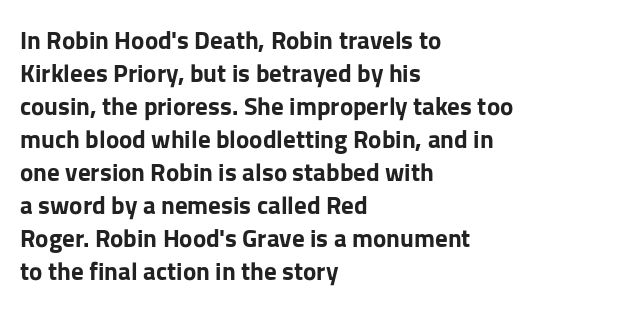
The image shows 25 px bold type, upright; set left-aligned, normal line spacing (1.32x), normal letter spacing, not underlined.
